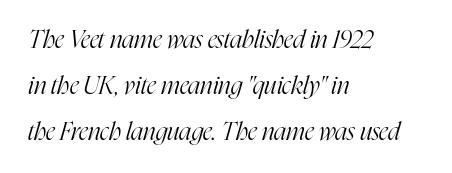
The image shows 25 px text type, italic (leaning right); set left-aligned, line spacing 1.84x, normal letter spacing, not underlined.
